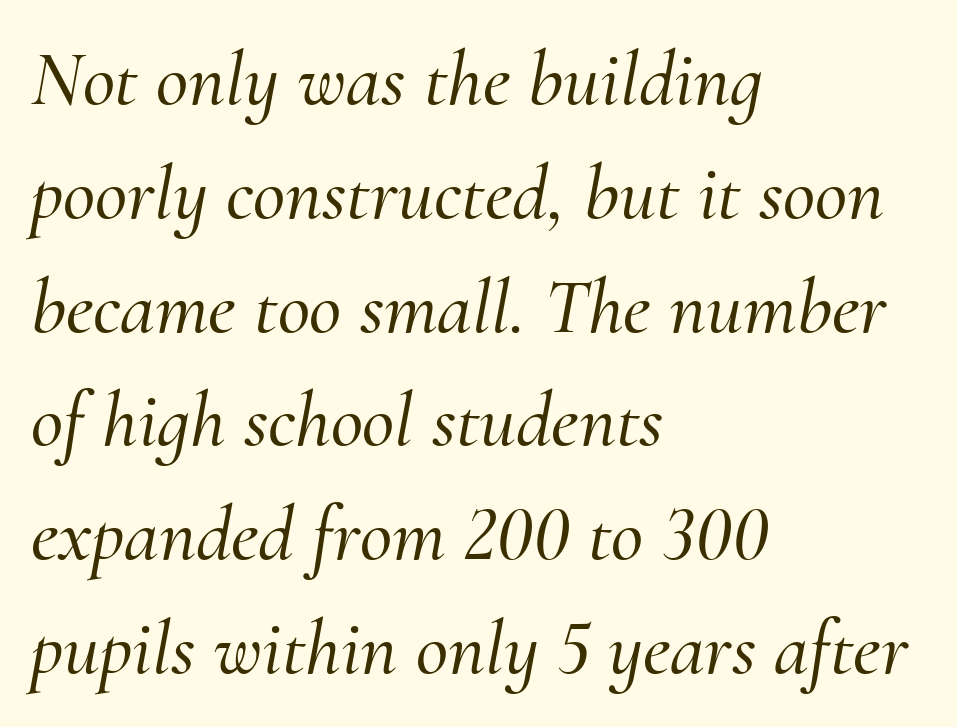
The image shows 79 px serif type, italic (leaning right); set left-aligned, normal line spacing (1.44x), normal letter spacing, not underlined; medium stroke contrast and a small x-height.
